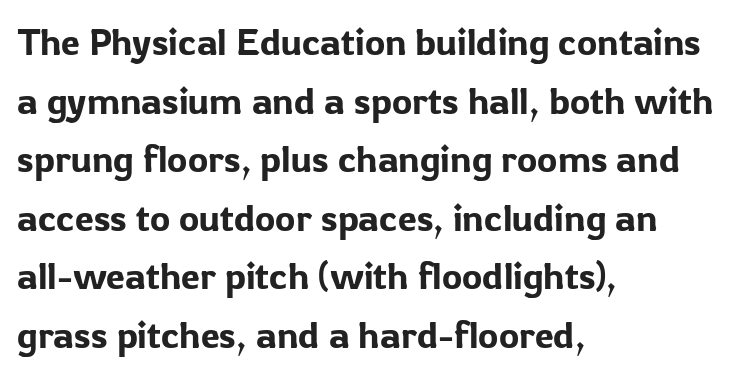
The image shows 38 px sans-serif type, upright; set left-aligned, normal line spacing (1.54x), normal letter spacing, not underlined; low stroke contrast and a medium x-height.
